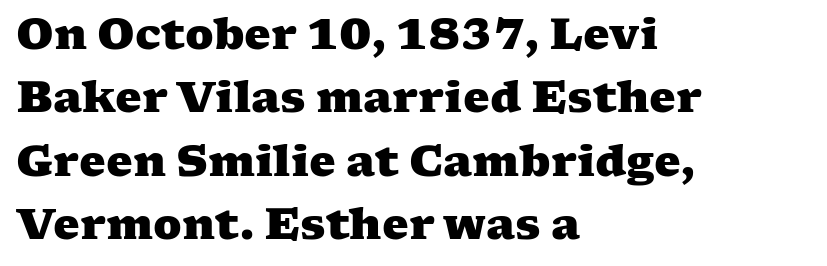
This rendering uses left alignment, leaving the right contour irregular. These lines are composed in type with serifs. Check under the words: just untouched page. Line spacing here is normal. You could not count columns in this text — the font is proportionally spaced.
